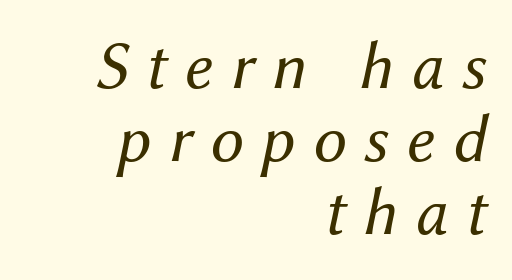
{"italic": "yes", "lean": "right", "slant_degrees": 12, "bold": "no", "weight": "regular", "width": "normal", "stroke_contrast": "medium", "x_height": "medium", "monospaced": "no", "underline": "no", "align": "right", "line_spacing": "tight", "line_spacing_ratio": 1.09, "letter_spacing": "wide", "letter_spacing_em": 0.27, "glyph_px": 67}
